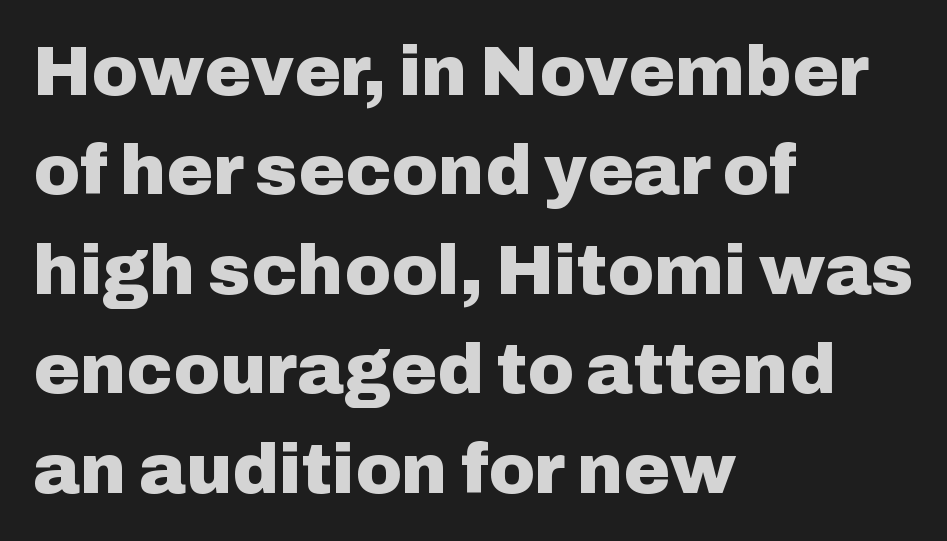
The image shows 70 px heavy sans-serif type, upright; set left-aligned, normal line spacing (1.42x), normal letter spacing, not underlined; low stroke contrast and a medium x-height.
